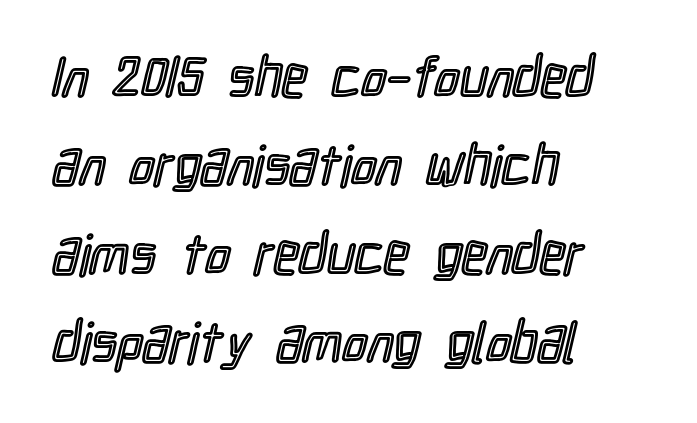
{"width": "condensed", "x_height": "medium", "monospaced": "no", "underline": "no", "align": "left", "line_spacing": "normal", "line_spacing_ratio": 1.58, "letter_spacing": "normal", "letter_spacing_em": 0.0, "glyph_px": 56}
